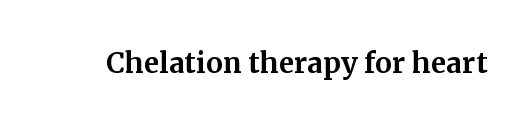
{"serif": "yes", "italic": "no", "width": "normal", "stroke_contrast": "medium", "x_height": "medium", "monospaced": "no", "underline": "no", "letter_spacing": "normal", "letter_spacing_em": 0.0, "glyph_px": 38}
